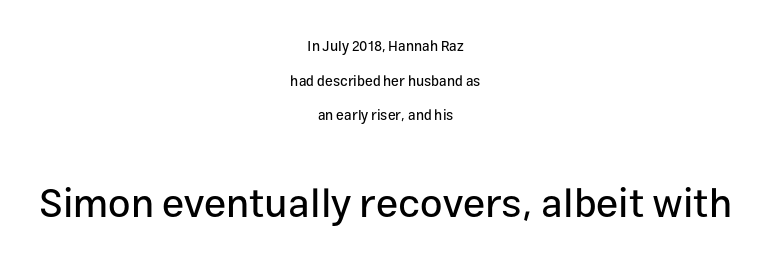
{"serif": "no", "italic": "no", "width": "normal", "stroke_contrast": "low", "x_height": "medium", "monospaced": "no", "underline": "no", "align": "center", "line_spacing": "loose", "line_spacing_ratio": 2.47, "letter_spacing": "normal", "letter_spacing_em": 0.0, "larger_block": "second", "size_ratio": 2.86, "glyph_px": 40}
